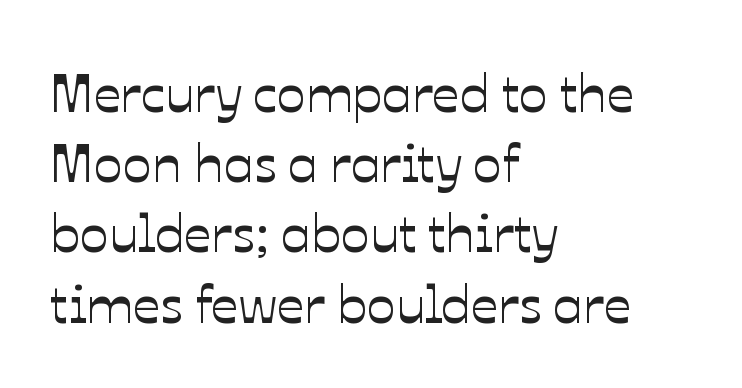
The image shows 54 px text type, upright; set left-aligned, normal line spacing (1.3x), normal letter spacing, not underlined; low stroke contrast and a medium x-height.
